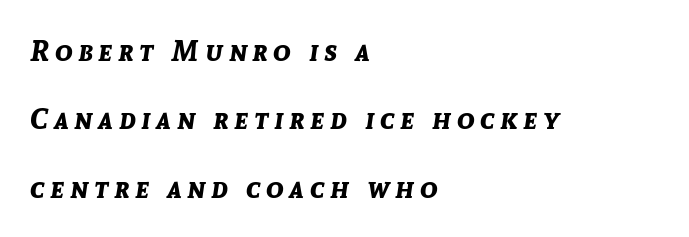
Q: Is the text bold? A: Yes.
Q: Is the text italic (slanted)? A: Yes, it leans right by about 8 degrees.
Q: Is the text underlined? A: No.
Q: How is the paragraph aligned? A: Left-aligned.
Q: Is the spacing between letters normal or unusually wide? A: Unusually wide.
Q: Is the spacing between lines tight, normal or loose? A: Loose.
Q: Width (condensed, normal, or wide)? A: Normal.
Q: Stroke contrast? A: Low.
Q: x-height? A: Medium.
Q: Monospaced? A: No.
